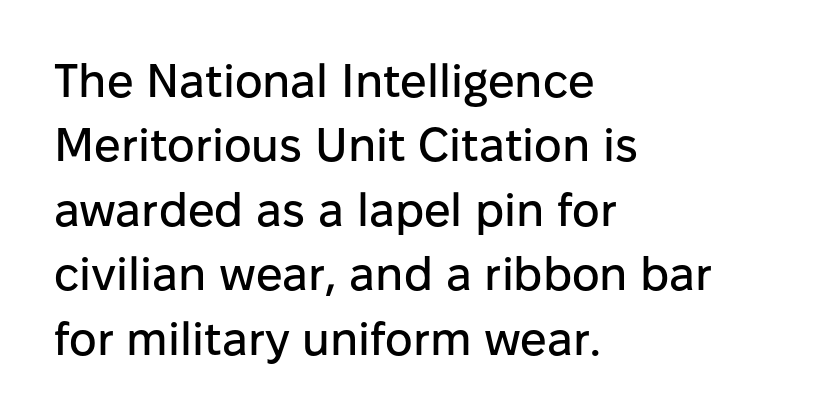
Q: Is the text italic (slanted)? A: No, it is upright.
Q: Is the typeface a serif or a sans-serif typeface? A: Sans-serif.
Q: Is the text underlined? A: No.
Q: How is the paragraph aligned? A: Left-aligned.
Q: Is the spacing between letters normal or unusually wide? A: Normal.
Q: Is the spacing between lines tight, normal or loose? A: Normal.
Q: Width (condensed, normal, or wide)? A: Normal.
Q: Stroke contrast? A: Low.
Q: x-height? A: Medium.
Q: Monospaced? A: No.
